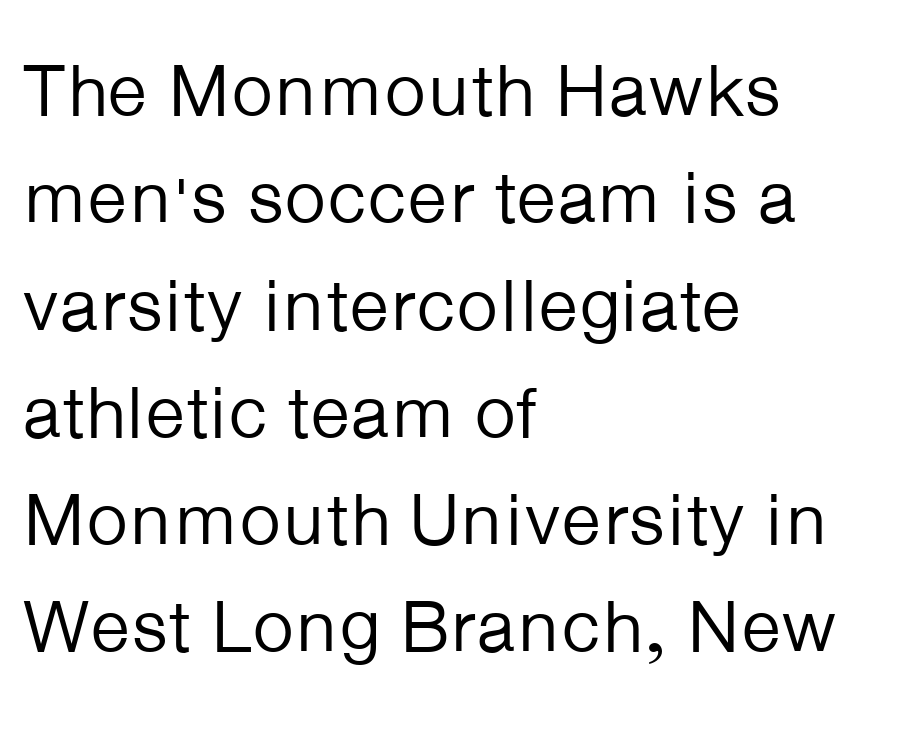
The image shows 74 px regular-weight sans-serif type, upright; set left-aligned, normal line spacing (1.45x), normal letter spacing, not underlined; low stroke contrast and a medium x-height.
